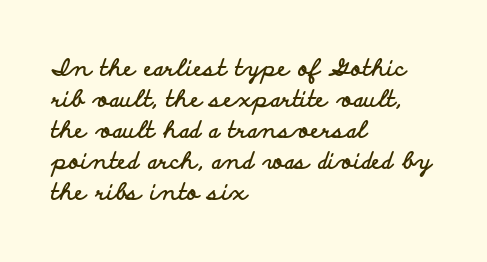
The image shows 23 px bold type; set left-aligned, normal line spacing (1.35x), normal letter spacing, not underlined.
